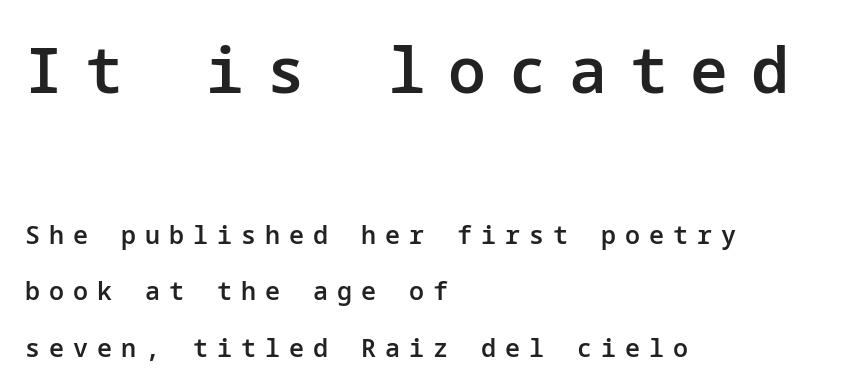
Q: Is the text bold? A: Semi-bold.
Q: Is the text italic (slanted)? A: No, it is upright.
Q: Is the typeface a serif or a sans-serif typeface? A: Sans-serif.
Q: Is the text underlined? A: No.
Q: How is the paragraph aligned? A: Left-aligned.
Q: Is the spacing between letters normal or unusually wide? A: Unusually wide.
Q: Is the spacing between lines tight, normal or loose? A: Loose.
Q: Which block of text is set in a larger size, the first (top) or the second (bottom)? A: The first (top) one.
Q: Width (condensed, normal, or wide)? A: Normal.
Q: Stroke contrast? A: Low.
Q: x-height? A: Medium.
